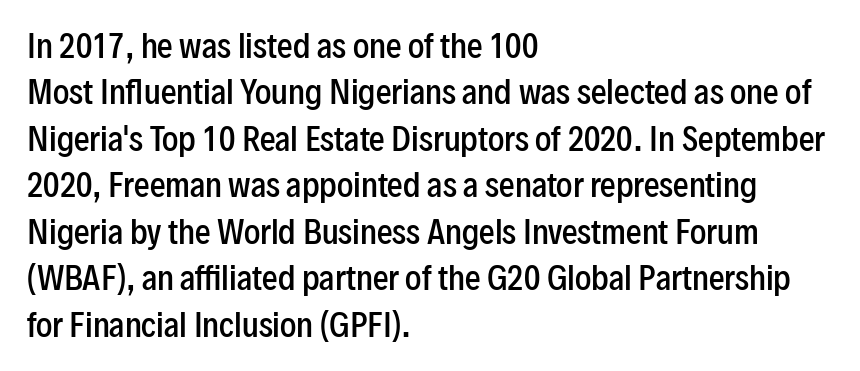
{"serif": "no", "italic": "no", "bold": "semi", "weight": "semibold", "width": "condensed", "stroke_contrast": "low", "x_height": "medium", "monospaced": "no", "underline": "no", "align": "left", "line_spacing": "normal", "line_spacing_ratio": 1.5, "letter_spacing": "normal", "letter_spacing_em": 0.0, "glyph_px": 31}
